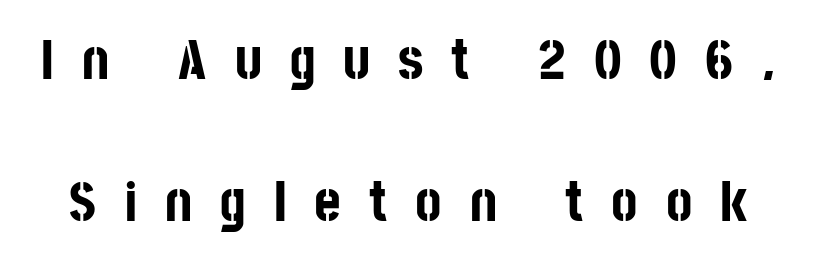
The image shows 57 px bold, condensed sans-serif type, upright; set loose line spacing (2.49x), unusually wide letter spacing (+0.49 em), not underlined; low stroke contrast and a large x-height.
